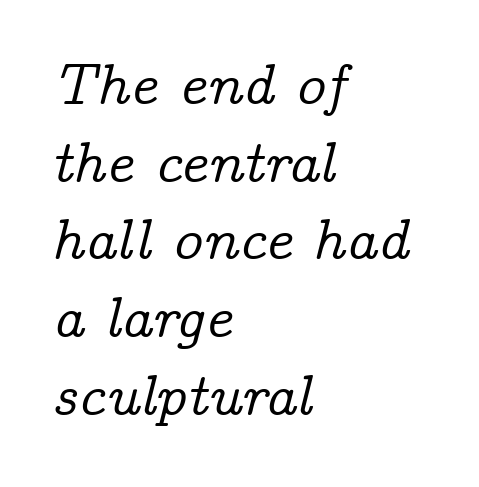
The image shows 58 px serif type, italic (leaning right); set left-aligned, normal line spacing (1.34x), normal letter spacing, not underlined; low stroke contrast and a medium x-height.
